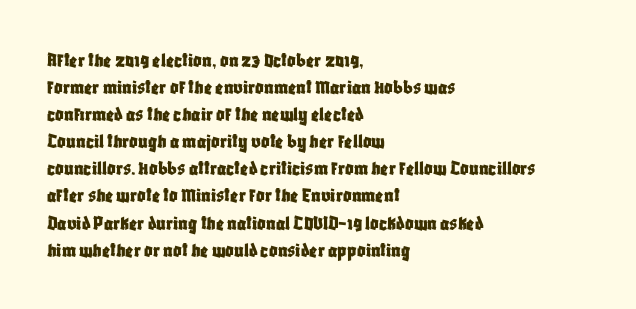
Q: Is the text italic (slanted)? A: No, it is upright.
Q: Is the text underlined? A: No.
Q: How is the paragraph aligned? A: Left-aligned.
Q: Is the spacing between letters normal or unusually wide? A: Normal.
Q: Is the spacing between lines tight, normal or loose? A: Normal.
